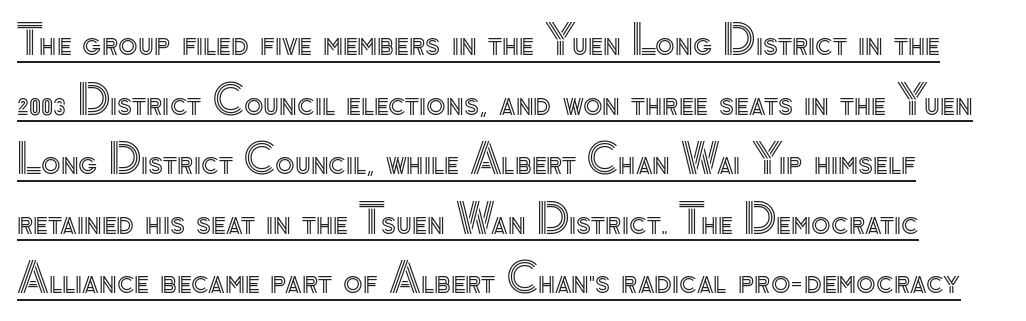
Compared with undecorated copy, this sample adds a rule below the words. The line texture is even and compact thanks to regular tracking. Rows of type keep a routine distance in the vertical direction. Character widths vary here, with narrow letters taking less room than wide ones. The lettering stays uniformly vertical, giving the passage a roman look.
